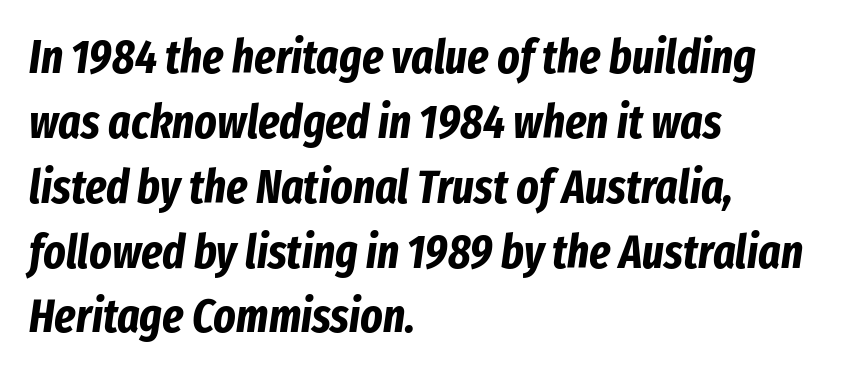
{"italic": "yes", "lean": "right", "slant_degrees": 8, "bold": "yes", "weight": "bold", "width": "condensed", "stroke_contrast": "low", "x_height": "medium", "monospaced": "no", "underline": "no", "align": "left", "line_spacing": "normal", "line_spacing_ratio": 1.38, "letter_spacing": "normal", "letter_spacing_em": 0.0, "glyph_px": 47}
